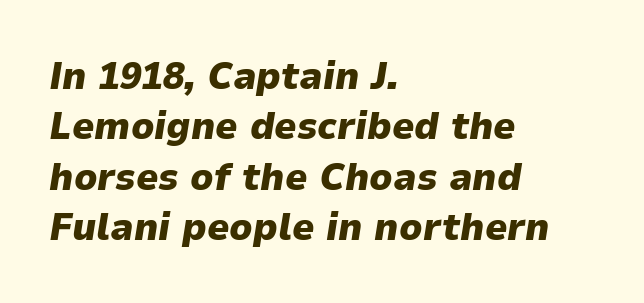
The rendering uses a bold face; every stroke is thick and dark. A typesetter would call this leading conventional body-copy spacing. Proportional: the letters do not fall into vertical columns. The passage shown leans; its letterforms are oblique. Caption: standard tracking, unaltered. The rendering anchors every line to the left-hand side.
